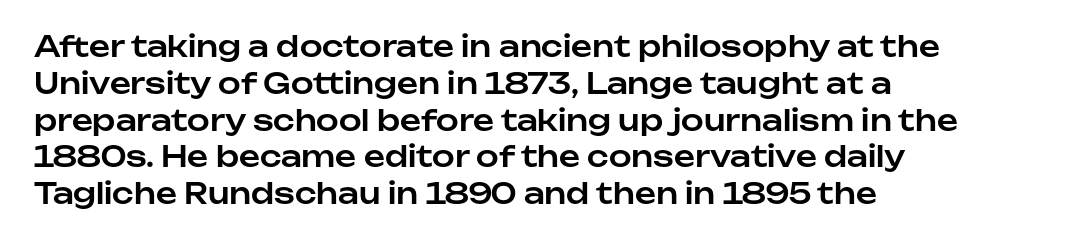
Q: Is the text italic (slanted)? A: No, it is upright.
Q: Is the typeface a serif or a sans-serif typeface? A: Sans-serif.
Q: Is the text underlined? A: No.
Q: How is the paragraph aligned? A: Left-aligned.
Q: Is the spacing between letters normal or unusually wide? A: Normal.
Q: Is the spacing between lines tight, normal or loose? A: Normal.
Q: Width (condensed, normal, or wide)? A: Normal.
Q: Stroke contrast? A: Low.
Q: x-height? A: Medium.
Q: Monospaced? A: No.
